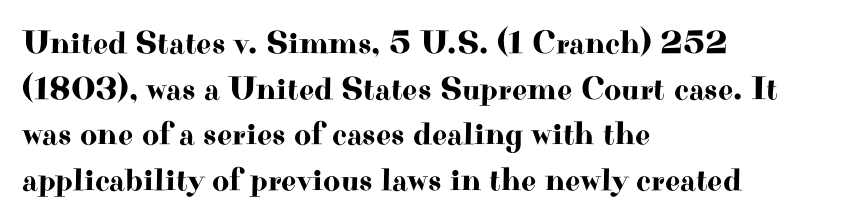
Line beginnings align vertically; line endings do not. Just letters on the line, the space beneath them empty. The rendering uses a moderate line-height, typical for paragraphs. Posture: vertical.
